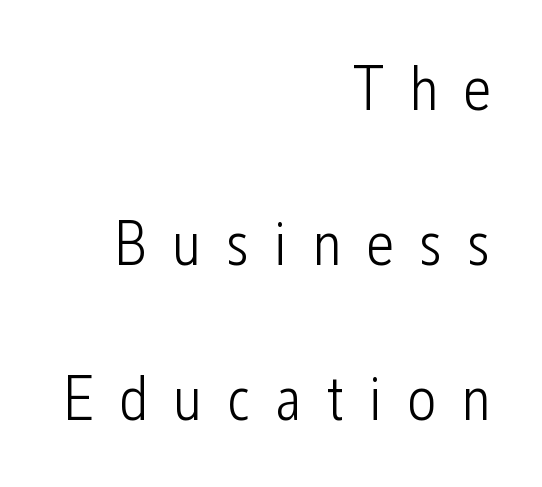
Teacher's note: observe the even right margin — that is flush-right alignment. Lines of text with bare space underneath. Classification — sans serif. The rendering uses natural spacing where letterforms have individual widths. No chunkiness to these letters — they're not bold. Is there any slant? The stems are plumb.
